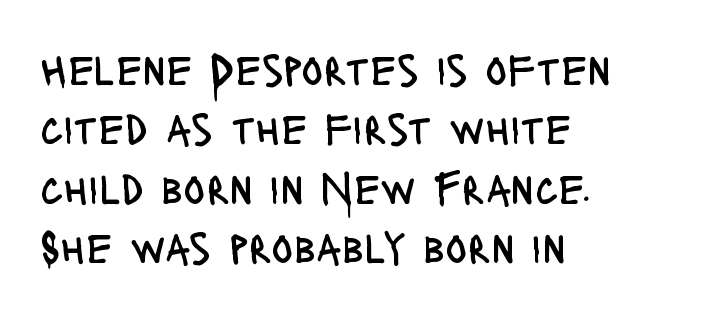
The passage shown has conventional tracking throughout. Any mark beneath the type? The region is blank. The letters advance in unequal steps, a hallmark of proportional type. Every stem runs plumb, perpendicular to the baseline. The type family on display is of the sans-serif kind. Does the copy run flush right? No — it runs flush left.
